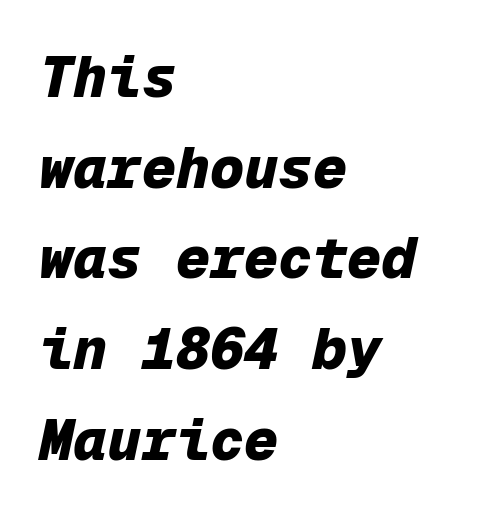
{"italic": "yes", "lean": "right", "slant_degrees": 12, "bold": "yes", "weight": "heavy", "width": "normal", "stroke_contrast": "low", "x_height": "medium", "monospaced": "yes", "underline": "no", "align": "left", "line_spacing": "normal", "line_spacing_ratio": 1.59, "letter_spacing": "normal", "letter_spacing_em": 0.0, "glyph_px": 57}
